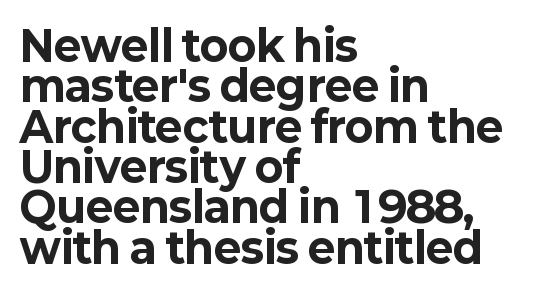
{"serif": "no", "italic": "no", "bold": "yes", "weight": "bold", "width": "normal", "stroke_contrast": "low", "x_height": "medium", "monospaced": "no", "underline": "no", "align": "left", "line_spacing": "tight", "line_spacing_ratio": 0.96, "letter_spacing": "normal", "letter_spacing_em": 0.0, "glyph_px": 42}
